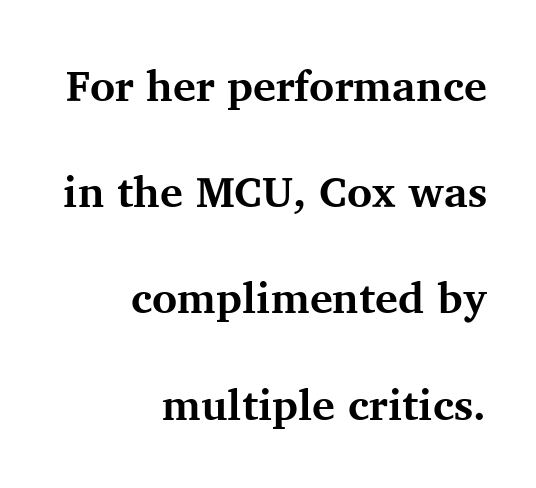
Nope, not italic — everything's standing straight. How would I describe the line gaps? Wide and relaxed. Spacing between characters is what you'd get straight out of the box. The glyphs in this specimen are seriffed. All the whitespace from short lines collects on the left.
